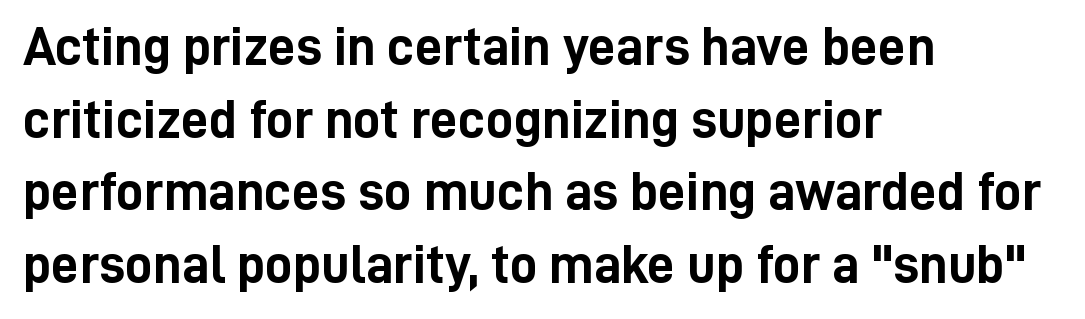
Q: Is the text bold? A: Yes.
Q: Is the text italic (slanted)? A: No, it is upright.
Q: Is the typeface a serif or a sans-serif typeface? A: Sans-serif.
Q: Is the text underlined? A: No.
Q: How is the paragraph aligned? A: Left-aligned.
Q: Is the spacing between letters normal or unusually wide? A: Normal.
Q: Is the spacing between lines tight, normal or loose? A: Normal.
Q: Width (condensed, normal, or wide)? A: Condensed.
Q: Stroke contrast? A: Low.
Q: x-height? A: Medium.
Q: Monospaced? A: No.
